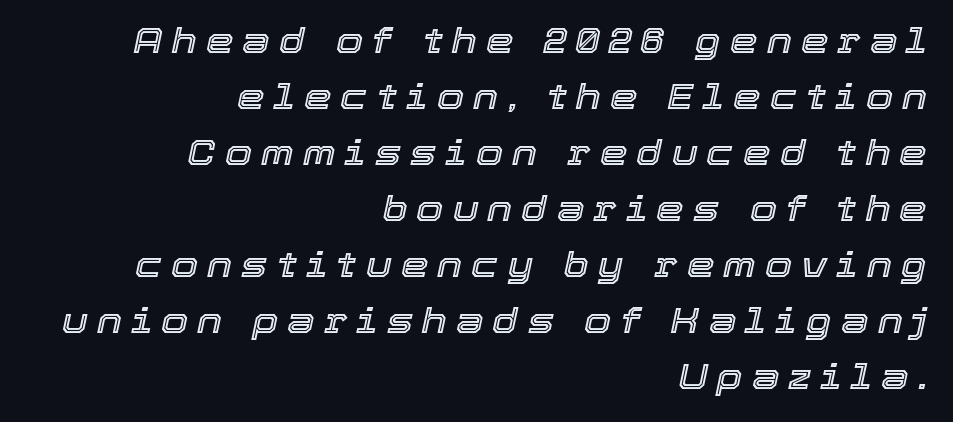
The image shows 35 px text type, italic (leaning right); set right-aligned, normal line spacing (1.6x), unusually wide letter spacing (+0.26 em), not underlined; a medium x-height.
